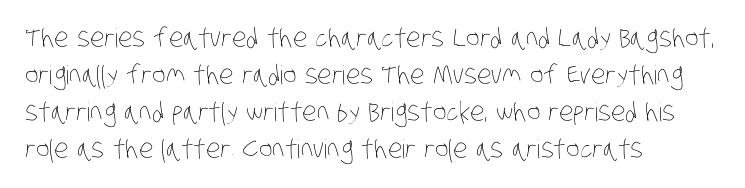
Q: Is the text bold? A: No.
Q: Is the text underlined? A: No.
Q: How is the paragraph aligned? A: Left-aligned.
Q: Is the spacing between letters normal or unusually wide? A: Normal.
Q: Is the spacing between lines tight, normal or loose? A: Normal.
